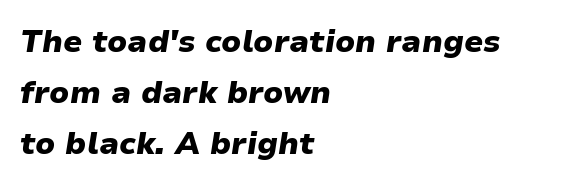
In terms of weight, the rendering is a true, heavy bold. You can tell it's italic because the verticals aren't actually vertical. Honestly, the letter spacing is just normal — you wouldn't notice it. Character widths vary here, with narrow letters taking less room than wide ones. The rows are spaced the way most documents space them. Beneath every word, the page is bare.
